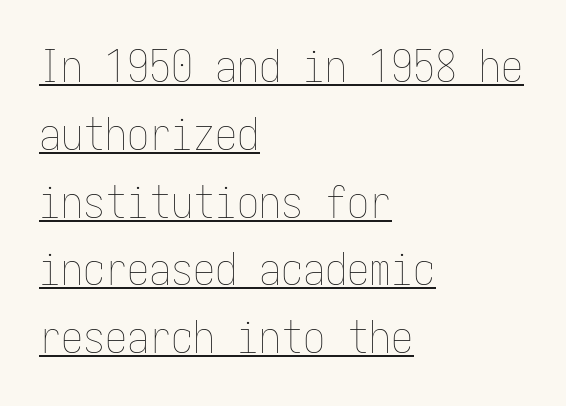
{"italic": "no", "bold": "no", "weight": "thin", "width": "condensed", "stroke_contrast": "low", "x_height": "medium", "underline": "yes", "align": "left", "line_spacing": "normal", "line_spacing_ratio": 1.54, "letter_spacing": "normal", "letter_spacing_em": 0.0, "glyph_px": 44}
